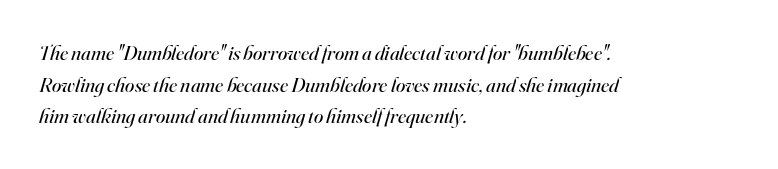
Q: Is the text bold? A: No.
Q: Is the text italic (slanted)? A: Yes, it leans right by about 16 degrees.
Q: Is the text underlined? A: No.
Q: How is the paragraph aligned? A: Left-aligned.
Q: Is the spacing between letters normal or unusually wide? A: Normal.
Q: Is the spacing between lines tight, normal or loose? A: Normal.
